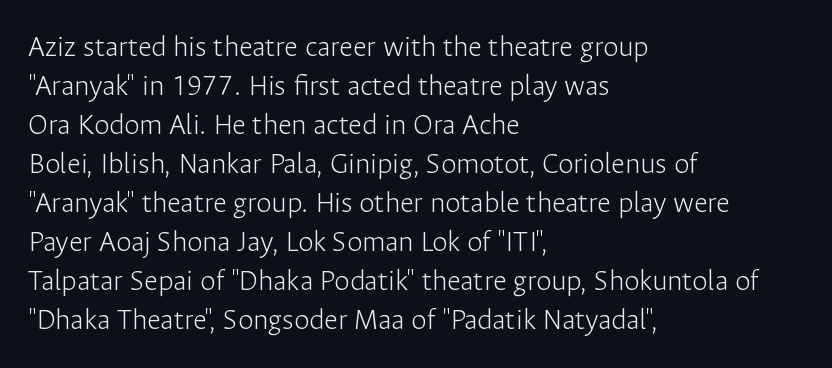
The image shows 31 px light sans-serif type, upright; set left-aligned, normal line spacing (1.26x), normal letter spacing, not underlined; low stroke contrast and a medium x-height.
